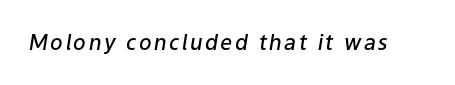
Q: Is the text bold? A: Semi-bold.
Q: Is the text italic (slanted)? A: Yes, it leans right by about 9 degrees.
Q: Is the text underlined? A: No.
